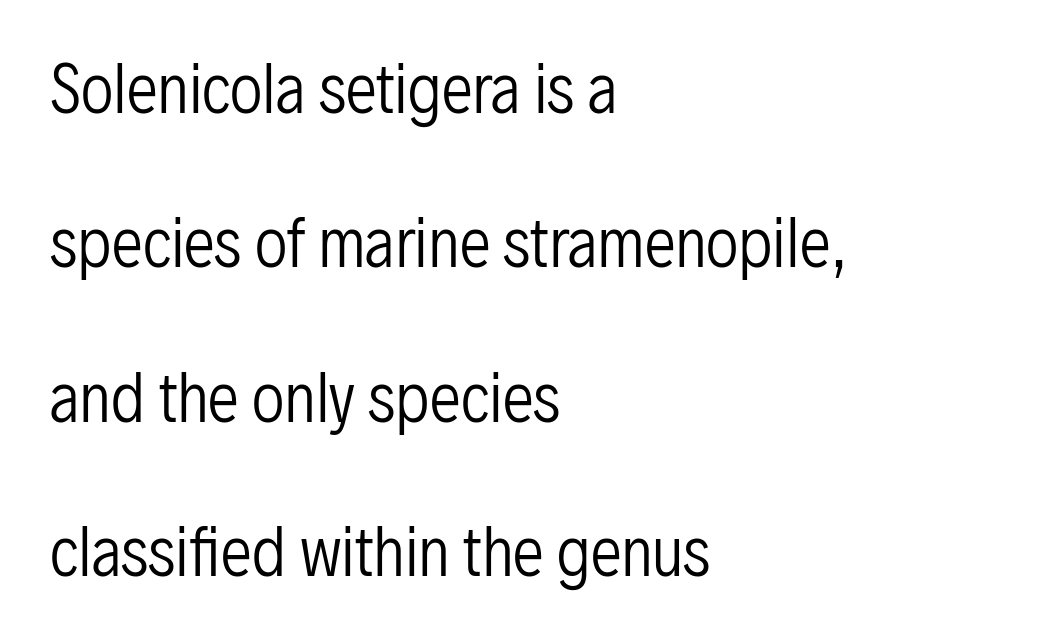
{"serif": "no", "italic": "no", "bold": "no", "weight": "regular", "width": "condensed", "stroke_contrast": "low", "x_height": "medium", "monospaced": "no", "underline": "no", "align": "left", "line_spacing": "loose", "line_spacing_ratio": 2.45, "letter_spacing": "normal", "letter_spacing_em": 0.0, "glyph_px": 63}
